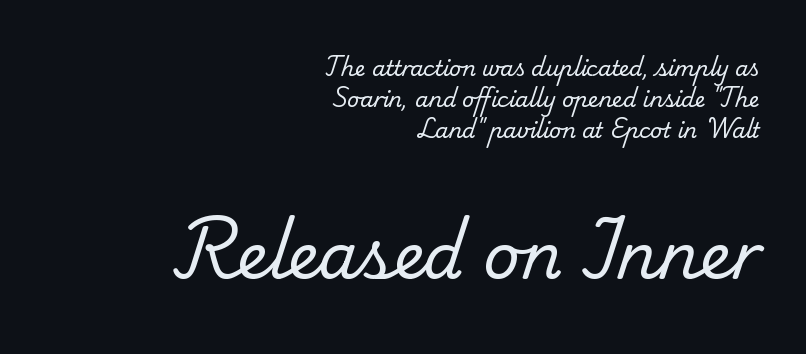
The image shows 63 px regular-weight serif type; set right-aligned, normal line spacing (1.48x), normal letter spacing, not underlined; the second (bottom) block is 3.0x larger; low stroke contrast and a small x-height.
